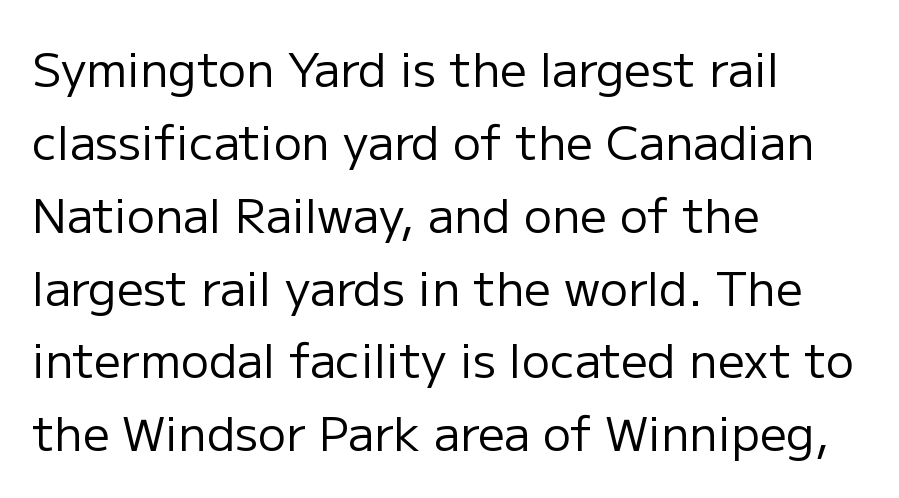
{"serif": "no", "italic": "no", "bold": "no", "weight": "regular", "width": "normal", "stroke_contrast": "low", "x_height": "medium", "monospaced": "no", "underline": "no", "align": "left", "line_spacing": "normal", "line_spacing_ratio": 1.55, "letter_spacing": "normal", "letter_spacing_em": 0.0, "glyph_px": 47}
